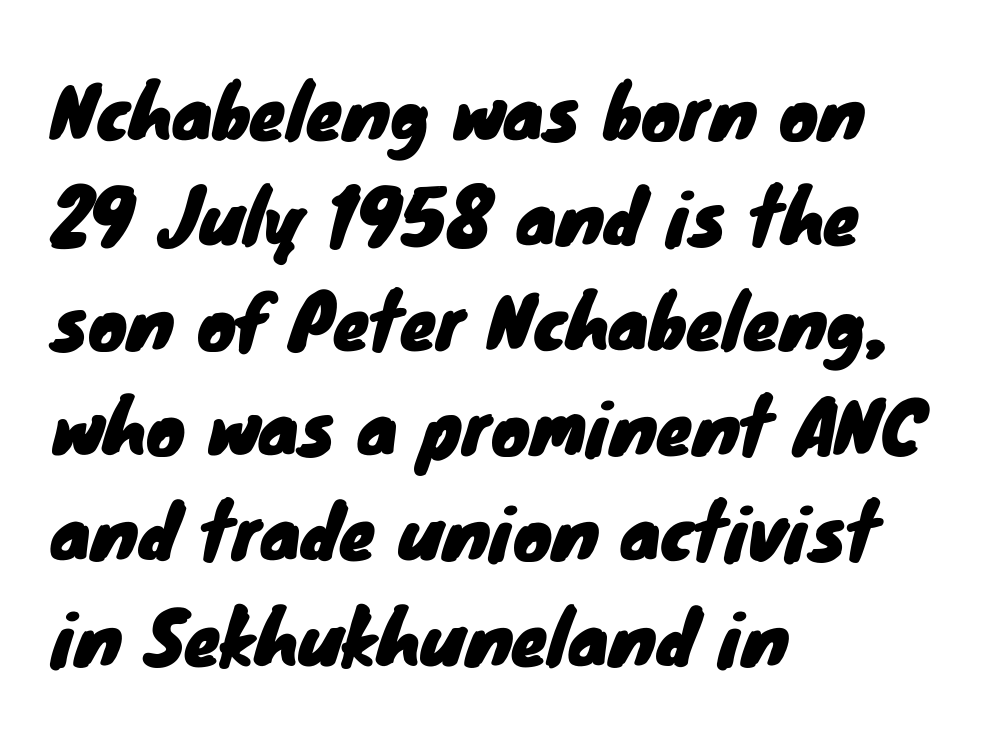
Q: Is the typeface a serif or a sans-serif typeface? A: Sans-serif.
Q: Is the text underlined? A: No.
Q: How is the paragraph aligned? A: Left-aligned.
Q: Is the spacing between letters normal or unusually wide? A: Normal.
Q: Is the spacing between lines tight, normal or loose? A: Normal.
Q: Width (condensed, normal, or wide)? A: Normal.
Q: Stroke contrast? A: Low.
Q: x-height? A: Small.
Q: Monospaced? A: No.
